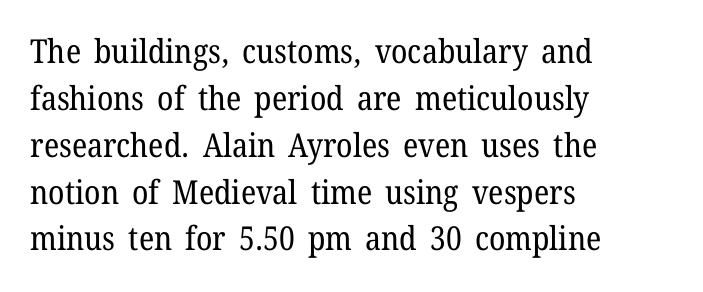
Q: Is the text bold? A: No.
Q: Is the text italic (slanted)? A: No, it is upright.
Q: Is the typeface a serif or a sans-serif typeface? A: Serif.
Q: Is the text underlined? A: No.
Q: How is the paragraph aligned? A: Left-aligned.
Q: Is the spacing between letters normal or unusually wide? A: Normal.
Q: Is the spacing between lines tight, normal or loose? A: Normal.
Q: Width (condensed, normal, or wide)? A: Normal.
Q: Stroke contrast? A: Low.
Q: x-height? A: Medium.
Q: Monospaced? A: No.
